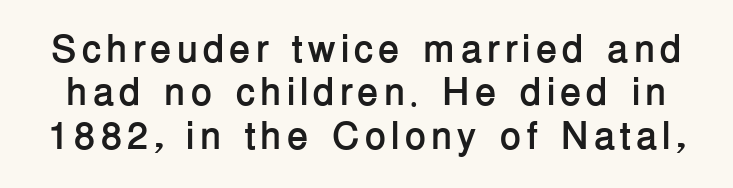
{"serif": "no", "italic": "no", "bold": "yes", "weight": "semibold", "width": "normal", "stroke_contrast": "low", "x_height": "medium", "monospaced": "no", "underline": "no", "line_spacing": "tight", "line_spacing_ratio": 1.11, "glyph_px": 39}
